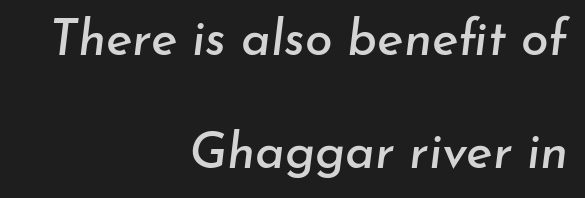
{"italic": "yes", "lean": "right", "slant_degrees": 7, "width": "normal", "stroke_contrast": "low", "x_height": "small", "monospaced": "no", "underline": "no", "align": "right", "line_spacing": "loose", "line_spacing_ratio": 2.26, "letter_spacing": "normal", "letter_spacing_em": 0.0, "glyph_px": 50}
